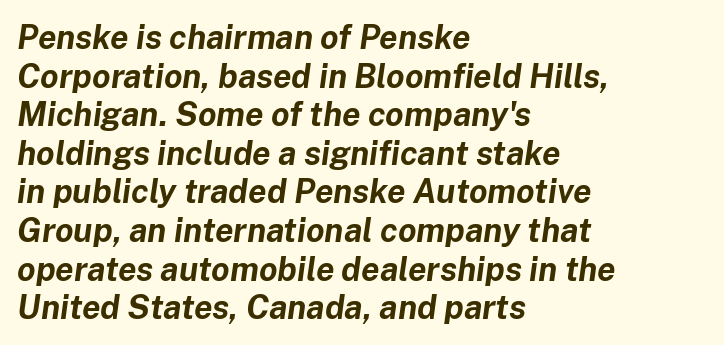
Q: Is the text bold? A: Yes.
Q: Is the text italic (slanted)? A: Yes, it leans right by about 8 degrees.
Q: Is the text underlined? A: No.
Q: How is the paragraph aligned? A: Left-aligned.
Q: Is the spacing between letters normal or unusually wide? A: Normal.
Q: Width (condensed, normal, or wide)? A: Normal.
Q: Stroke contrast? A: Low.
Q: x-height? A: Medium.
Q: Monospaced? A: No.
